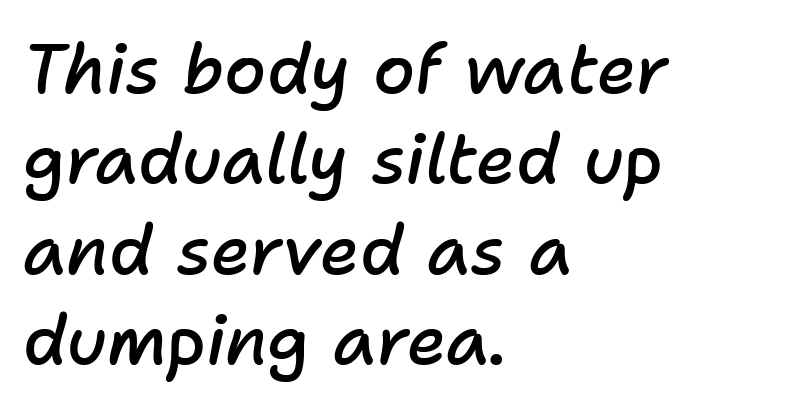
The image shows 68 px semibold type, italic (leaning right); set left-aligned, normal line spacing (1.33x), normal letter spacing, not underlined; low stroke contrast and a medium x-height.
